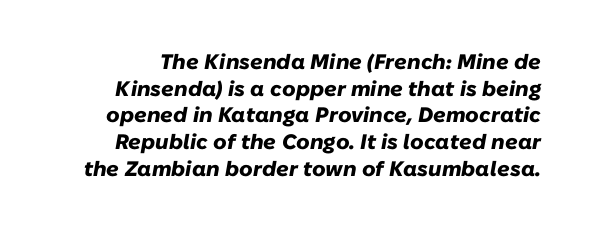
The image shows 21 px bold type, italic (leaning right); set normal line spacing (1.27x), normal letter spacing, not underlined.
